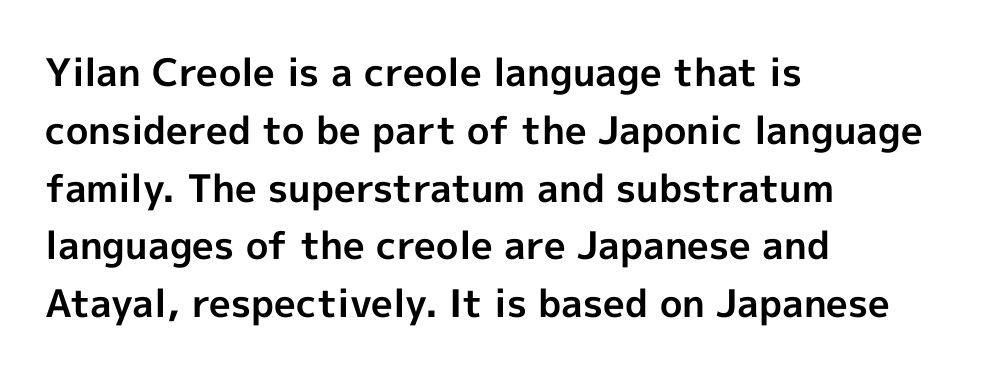
{"serif": "no", "italic": "no", "bold": "yes", "weight": "bold", "width": "normal", "x_height": "medium", "monospaced": "no", "underline": "no", "align": "left", "line_spacing": "normal", "line_spacing_ratio": 1.52, "letter_spacing": "normal", "letter_spacing_em": 0.0, "glyph_px": 38}
